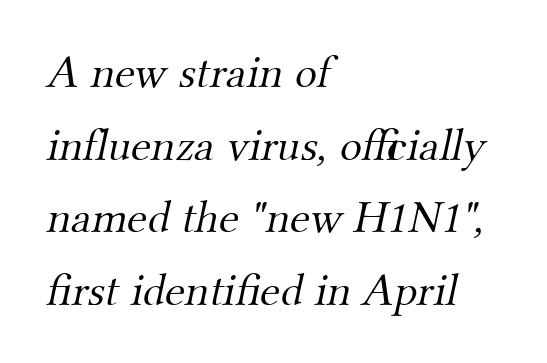
Q: Is the text bold? A: No.
Q: Is the typeface a serif or a sans-serif typeface? A: Serif.
Q: Is the text underlined? A: No.
Q: How is the paragraph aligned? A: Left-aligned.
Q: Is the spacing between letters normal or unusually wide? A: Normal.
Q: Is the spacing between lines tight, normal or loose? A: Normal.
Q: Width (condensed, normal, or wide)? A: Normal.
Q: Stroke contrast? A: Medium.
Q: x-height? A: Small.
Q: Monospaced? A: No.
